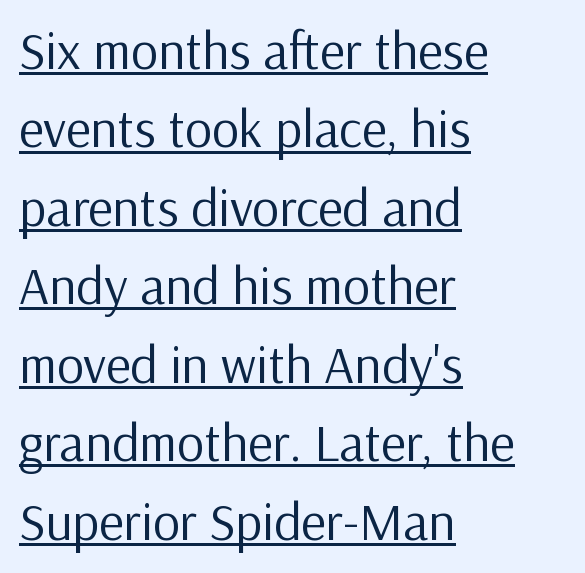
The text was rendered using a sans face with plain stroke endings. The passage shown is underscored from start to finish. No letter is thick-stroked: the sample isn't bold. The space between consecutive lines is moderate. Does the lettering tilt? It doesn't — this is upright.
